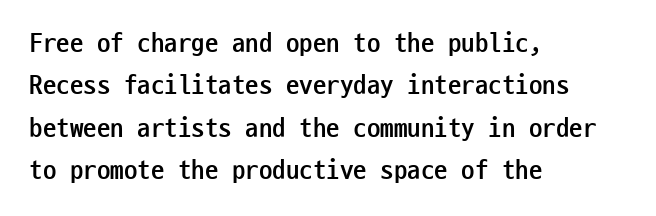
The axis of the letterforms is exactly vertical. The passage is arranged the way most books set body copy — flush left. Beneath every word, the page is bare. Summary of weight: heavy, a full bold. In terms of leading, this rendering sits right in the middle.
